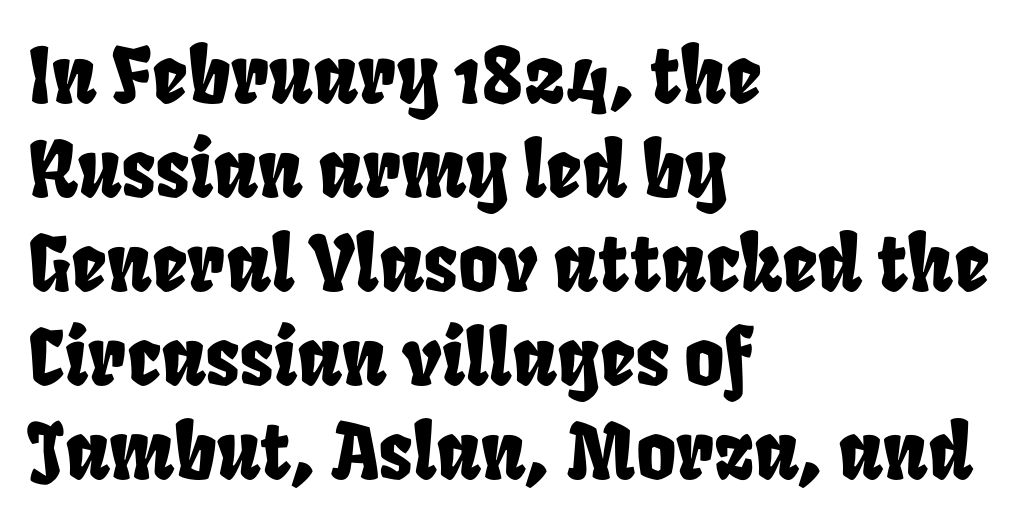
Q: Is the text underlined? A: No.
Q: How is the paragraph aligned? A: Left-aligned.
Q: Is the spacing between letters normal or unusually wide? A: Normal.
Q: Width (condensed, normal, or wide)? A: Condensed.
Q: Stroke contrast? A: Low.
Q: x-height? A: Large.
Q: Monospaced? A: No.
